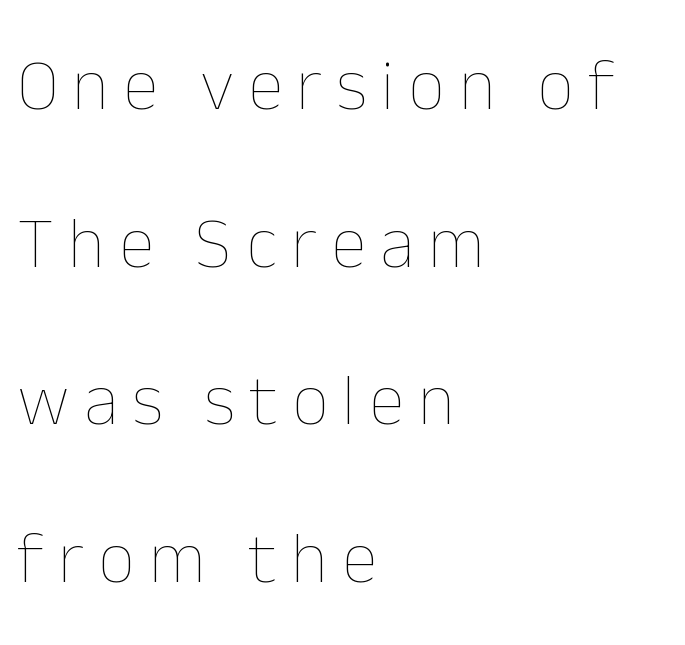
{"italic": "no", "bold": "no", "weight": "thin", "width": "normal", "stroke_contrast": "low", "x_height": "medium", "monospaced": "no", "underline": "no", "align": "left", "line_spacing": "loose", "line_spacing_ratio": 2.16, "glyph_px": 73}
